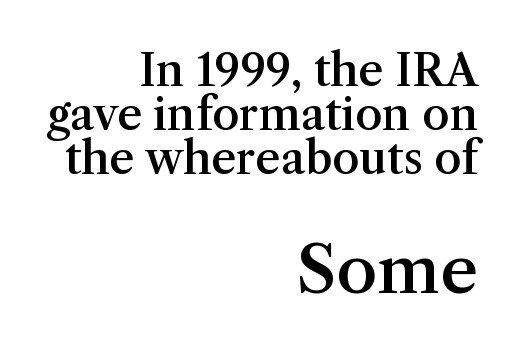
{"serif": "yes", "italic": "no", "bold": "semi", "weight": "semibold", "width": "normal", "stroke_contrast": "medium", "x_height": "medium", "monospaced": "no", "underline": "no", "align": "right", "line_spacing": "tight", "line_spacing_ratio": 1.0, "letter_spacing": "normal", "letter_spacing_em": 0.0, "larger_block": "second", "size_ratio": 1.5, "glyph_px": 66}
